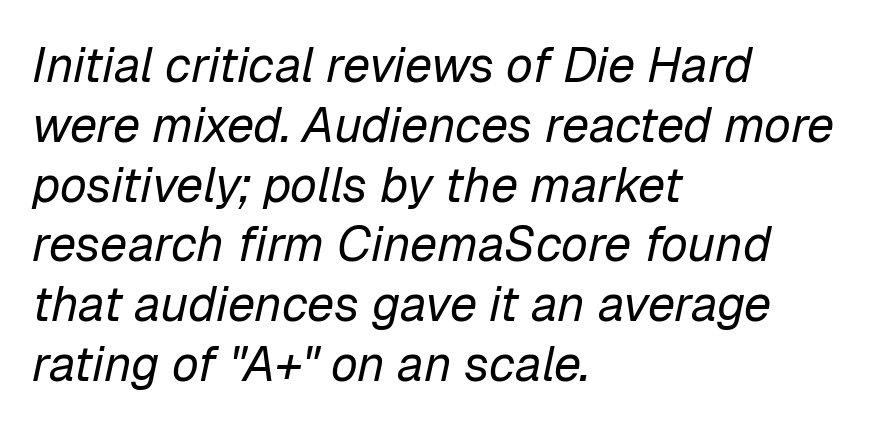
Q: Is the text bold? A: No.
Q: Is the text italic (slanted)? A: Yes, it leans right by about 12 degrees.
Q: Is the text underlined? A: No.
Q: How is the paragraph aligned? A: Left-aligned.
Q: Is the spacing between letters normal or unusually wide? A: Normal.
Q: Width (condensed, normal, or wide)? A: Normal.
Q: Stroke contrast? A: Low.
Q: x-height? A: Medium.
Q: Monospaced? A: No.
